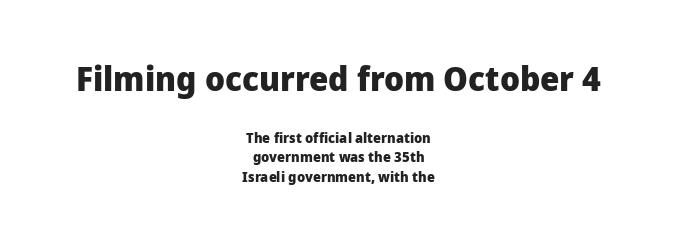
The image shows 34 px heavy sans-serif type, upright; set centered, normal line spacing (1.38x), normal letter spacing, not underlined; the first (top) block is 2.43x larger; low stroke contrast and a medium x-height.
